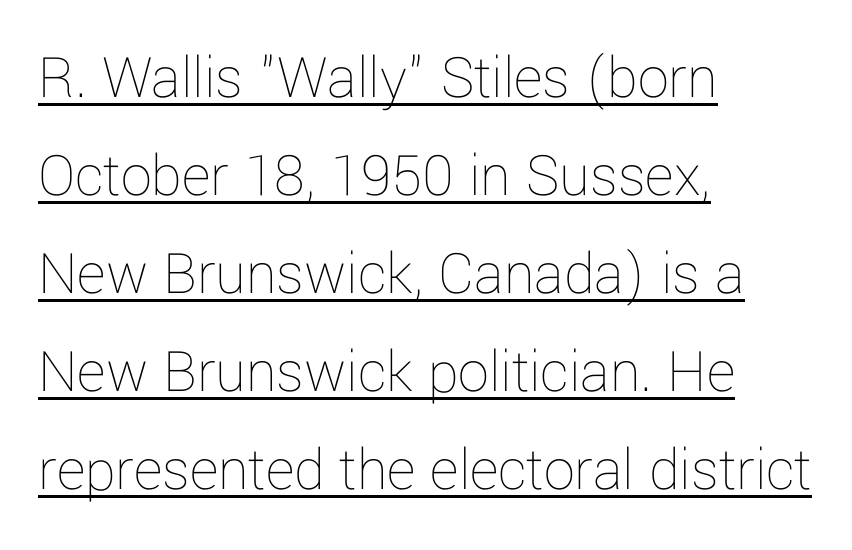
Q: Is the text bold? A: No.
Q: Is the text italic (slanted)? A: No, it is upright.
Q: Is the text underlined? A: Yes.
Q: How is the paragraph aligned? A: Left-aligned.
Q: Is the spacing between letters normal or unusually wide? A: Normal.
Q: Is the spacing between lines tight, normal or loose? A: Normal.
Q: Width (condensed, normal, or wide)? A: Normal.
Q: Stroke contrast? A: Low.
Q: x-height? A: Medium.
Q: Monospaced? A: No.
